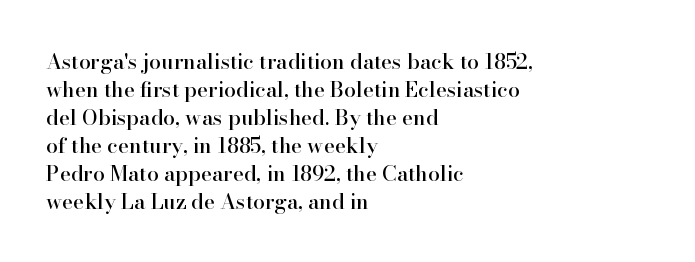
{"italic": "no", "underline": "no", "align": "left", "line_spacing": "normal", "line_spacing_ratio": 1.33, "letter_spacing": "normal", "letter_spacing_em": 0.0, "glyph_px": 21}
